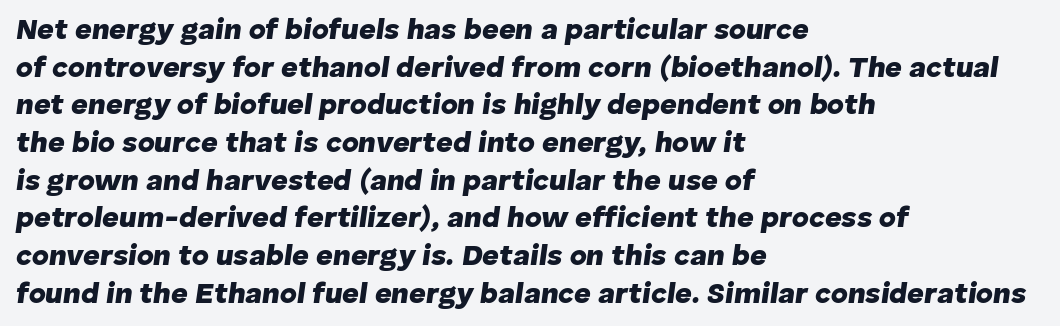
This sample has the flowing, uneven cadence of proportional lettering. Successive baselines arrive at the customary interval. The whole block is typeset with a tilt. Descenders hang freely into open space.
